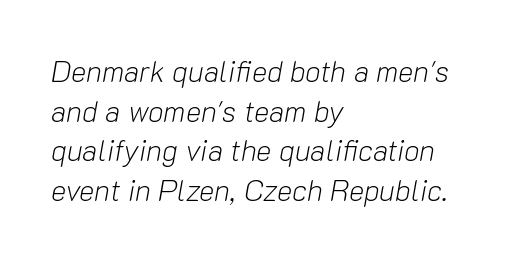
Q: Is the text bold? A: No.
Q: Is the text italic (slanted)? A: Yes, it leans right by about 10 degrees.
Q: Is the text underlined? A: No.
Q: How is the paragraph aligned? A: Left-aligned.
Q: Is the spacing between letters normal or unusually wide? A: Normal.
Q: Is the spacing between lines tight, normal or loose? A: Normal.
Q: Width (condensed, normal, or wide)? A: Normal.
Q: Stroke contrast? A: Low.
Q: x-height? A: Medium.
Q: Monospaced? A: No.
